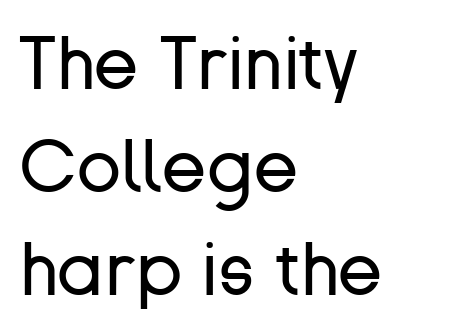
The image shows 74 px regular-weight sans-serif type, upright; set left-aligned, normal line spacing (1.39x), normal letter spacing, not underlined; low stroke contrast and a medium x-height.
